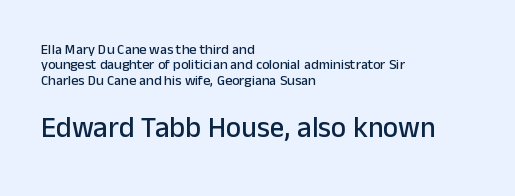
Q: Is the text italic (slanted)? A: No, it is upright.
Q: Is the typeface a serif or a sans-serif typeface? A: Sans-serif.
Q: Is the text underlined? A: No.
Q: How is the paragraph aligned? A: Left-aligned.
Q: Is the spacing between letters normal or unusually wide? A: Normal.
Q: Is the spacing between lines tight, normal or loose? A: Tight.
Q: Which block of text is set in a larger size, the first (top) or the second (bottom)? A: The second (bottom) one.
Q: Width (condensed, normal, or wide)? A: Normal.
Q: Stroke contrast? A: Low.
Q: x-height? A: Medium.
Q: Monospaced? A: No.
